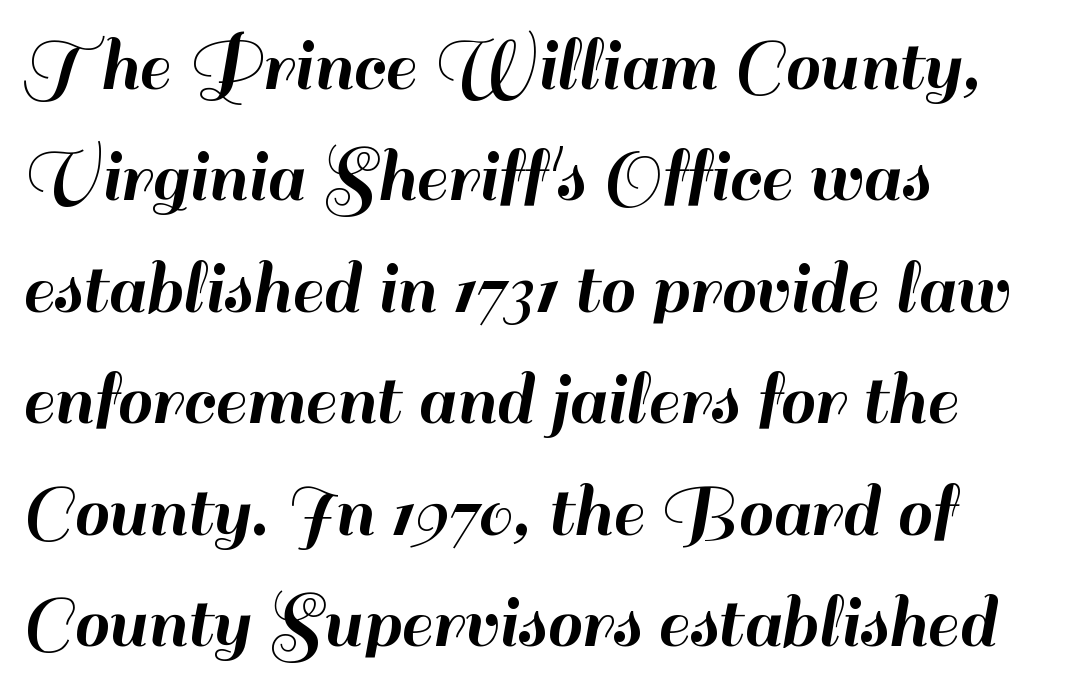
{"serif": "no", "width": "normal", "stroke_contrast": "high", "x_height": "small", "monospaced": "no", "underline": "no", "align": "left", "line_spacing": "normal", "line_spacing_ratio": 1.41, "letter_spacing": "normal", "letter_spacing_em": 0.0, "glyph_px": 79}
